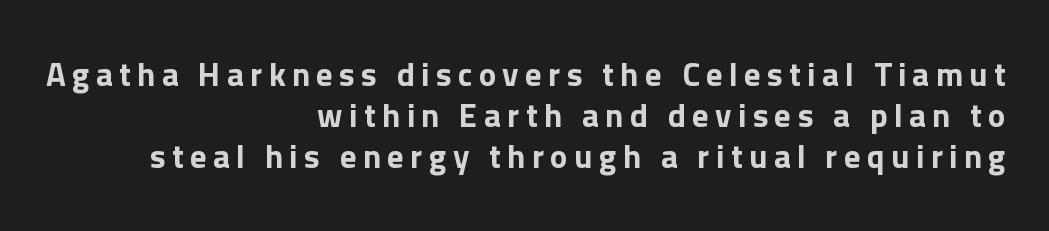
The image shows 33 px sans-serif type, upright; set right-aligned, normal line spacing (1.25x), not underlined; low stroke contrast and a medium x-height.
